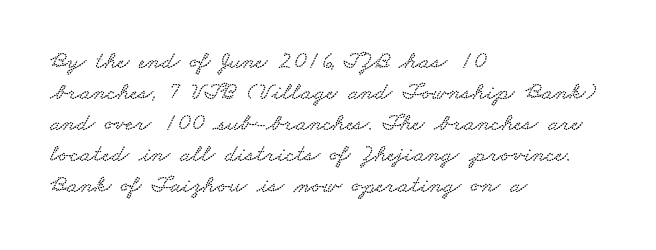
The space beneath each line is pristine and unruled. Compared with typical body copy, the letter spacing here is the same. One-word summary of the alignment: left.
